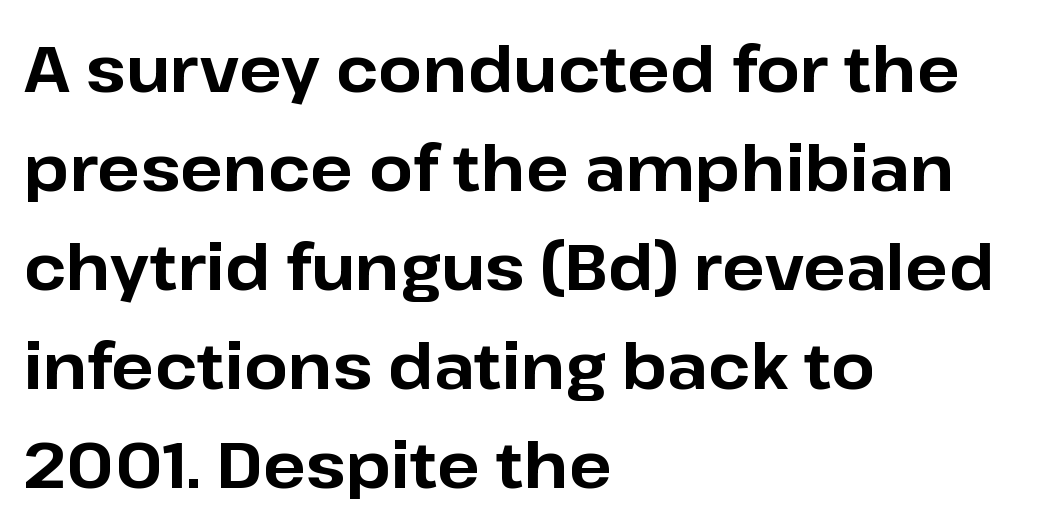
{"serif": "no", "italic": "no", "bold": "yes", "weight": "bold", "width": "normal", "stroke_contrast": "low", "x_height": "medium", "monospaced": "no", "underline": "no", "align": "left", "line_spacing": "normal", "line_spacing_ratio": 1.57, "letter_spacing": "normal", "letter_spacing_em": 0.0, "glyph_px": 63}
